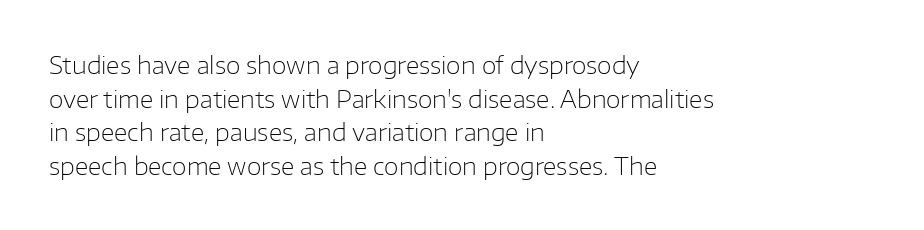
The image shows 24 px text type, upright; set left-aligned, normal line spacing (1.4x), normal letter spacing, not underlined.
